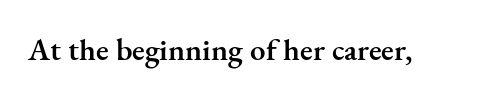
The image shows 31 px semibold serif type, upright; set normal letter spacing, not underlined; medium stroke contrast and a small x-height.
